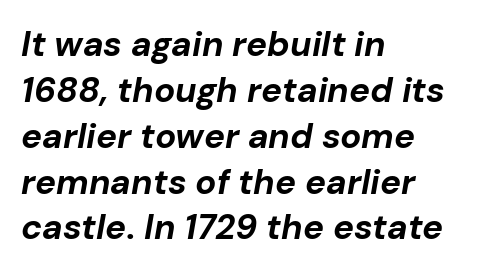
The image shows 35 px bold type, italic (leaning right); set left-aligned, normal line spacing (1.31x), normal letter spacing, not underlined; low stroke contrast and a medium x-height.
